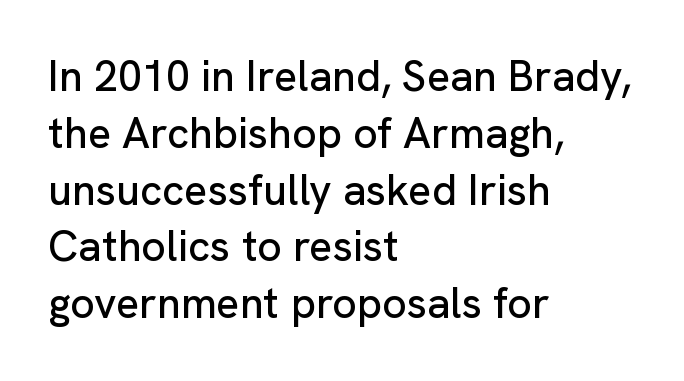
The rendering uses natural spacing where letterforms have individual widths. This is roman type, the default non-slanted kind. Line starts are locked; line ends wander. I'd call this a sans setting — the letters go barefoot. Quick note: underline off.
